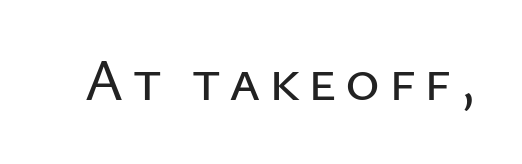
Q: Is the text italic (slanted)? A: No, it is upright.
Q: Is the typeface a serif or a sans-serif typeface? A: Sans-serif.
Q: Is the text underlined? A: No.
Q: Width (condensed, normal, or wide)? A: Normal.
Q: Stroke contrast? A: Low.
Q: x-height? A: Medium.
Q: Monospaced? A: No.
